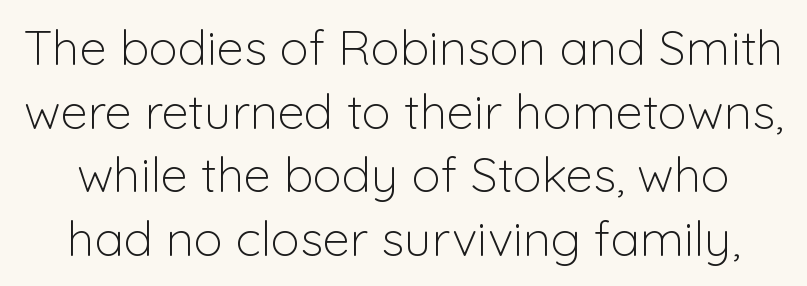
{"serif": "no", "italic": "no", "bold": "no", "weight": "light", "width": "normal", "stroke_contrast": "low", "x_height": "medium", "monospaced": "no", "underline": "no", "line_spacing": "normal", "line_spacing_ratio": 1.3, "letter_spacing": "normal", "letter_spacing_em": 0.0, "glyph_px": 49}
